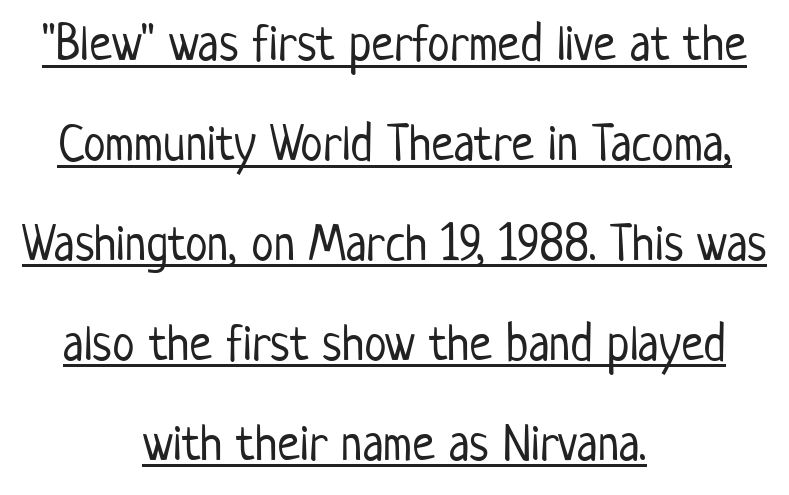
Q: Is the text bold? A: No.
Q: Is the text italic (slanted)? A: No, it is upright.
Q: Is the typeface a serif or a sans-serif typeface? A: Sans-serif.
Q: Is the text underlined? A: Yes.
Q: How is the paragraph aligned? A: Centered.
Q: Is the spacing between letters normal or unusually wide? A: Normal.
Q: Is the spacing between lines tight, normal or loose? A: Loose.
Q: Width (condensed, normal, or wide)? A: Condensed.
Q: Stroke contrast? A: Low.
Q: x-height? A: Medium.
Q: Monospaced? A: No.
